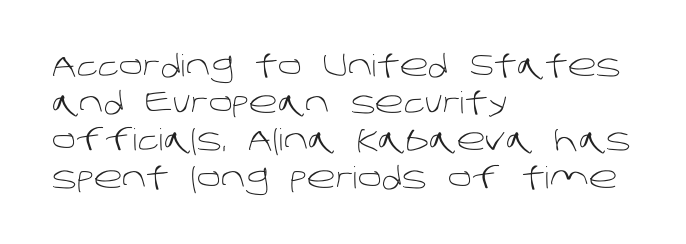
The image shows 30 px light sans-serif type; set left-aligned, line spacing 1.24x, normal letter spacing, not underlined; low stroke contrast and a large x-height.
